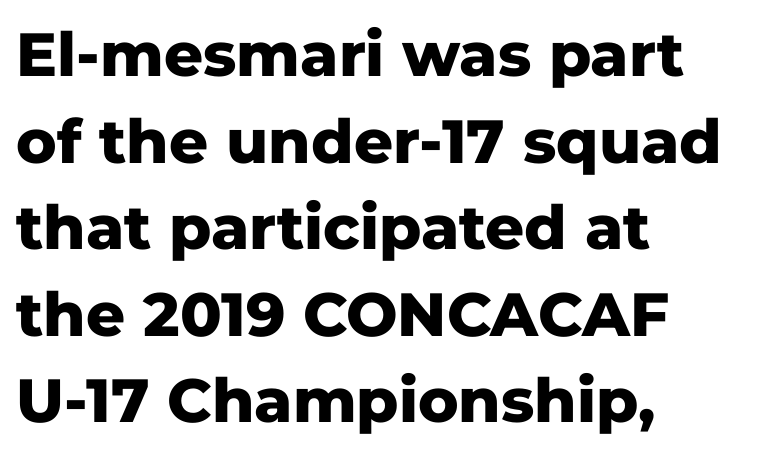
Q: Is the text bold? A: Yes.
Q: Is the text italic (slanted)? A: No, it is upright.
Q: Is the typeface a serif or a sans-serif typeface? A: Sans-serif.
Q: Is the text underlined? A: No.
Q: How is the paragraph aligned? A: Left-aligned.
Q: Is the spacing between letters normal or unusually wide? A: Normal.
Q: Is the spacing between lines tight, normal or loose? A: Normal.
Q: Width (condensed, normal, or wide)? A: Normal.
Q: Stroke contrast? A: Low.
Q: x-height? A: Medium.
Q: Monospaced? A: No.
